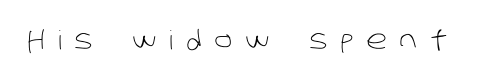
{"bold": "no", "underline": "no", "letter_spacing": "wide", "letter_spacing_em": 0.5, "glyph_px": 26}
